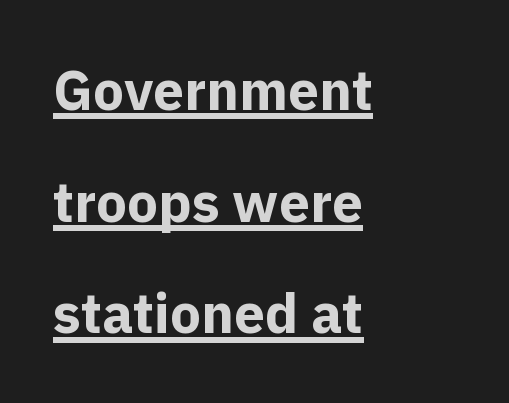
{"serif": "no", "italic": "no", "bold": "yes", "weight": "bold", "width": "normal", "x_height": "medium", "monospaced": "no", "underline": "yes", "align": "left", "line_spacing": "loose", "line_spacing_ratio": 2.03, "letter_spacing": "normal", "letter_spacing_em": 0.0, "glyph_px": 55}
